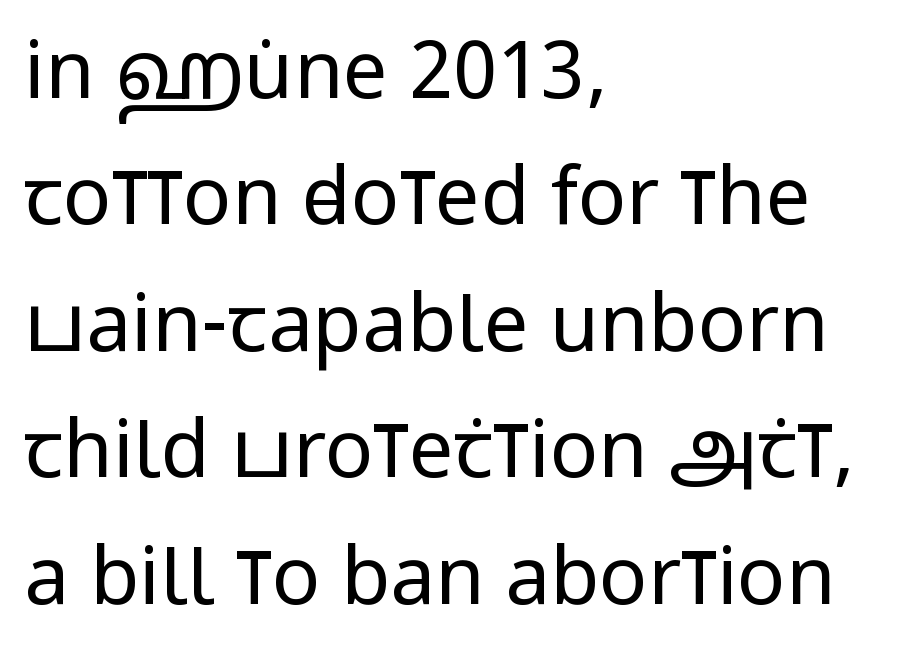
The words here are not underlined. One-word summary of the alignment: left. The letters stand upright; this is a roman face. This sample has the flowing, uneven cadence of proportional lettering. These lines keep a tight, regular rhythm from letter to letter. Observe the absence of serifs on each vertical stroke in this sample.
